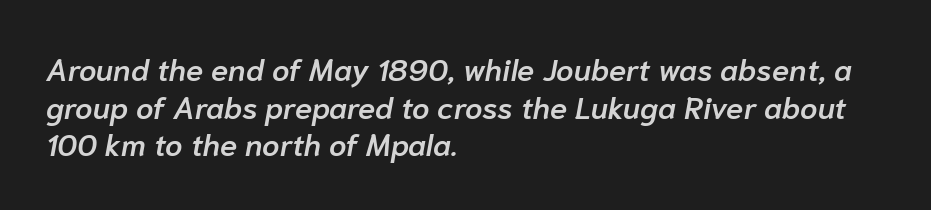
Q: Is the text bold? A: Semi-bold.
Q: Is the text italic (slanted)? A: Yes, it leans right by about 10 degrees.
Q: Is the text underlined? A: No.
Q: How is the paragraph aligned? A: Left-aligned.
Q: Is the spacing between letters normal or unusually wide? A: Normal.
Q: Width (condensed, normal, or wide)? A: Normal.
Q: Stroke contrast? A: Low.
Q: x-height? A: Medium.
Q: Monospaced? A: No.
